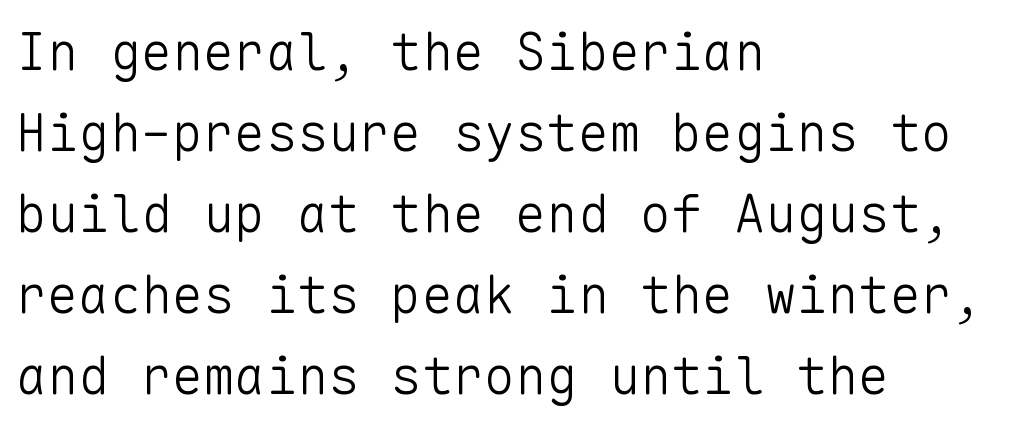
{"serif": "no", "italic": "no", "bold": "no", "weight": "light", "width": "normal", "stroke_contrast": "low", "x_height": "medium", "monospaced": "yes", "underline": "no", "align": "left", "line_spacing": "normal", "line_spacing_ratio": 1.56, "letter_spacing": "normal", "letter_spacing_em": 0.0, "glyph_px": 52}
